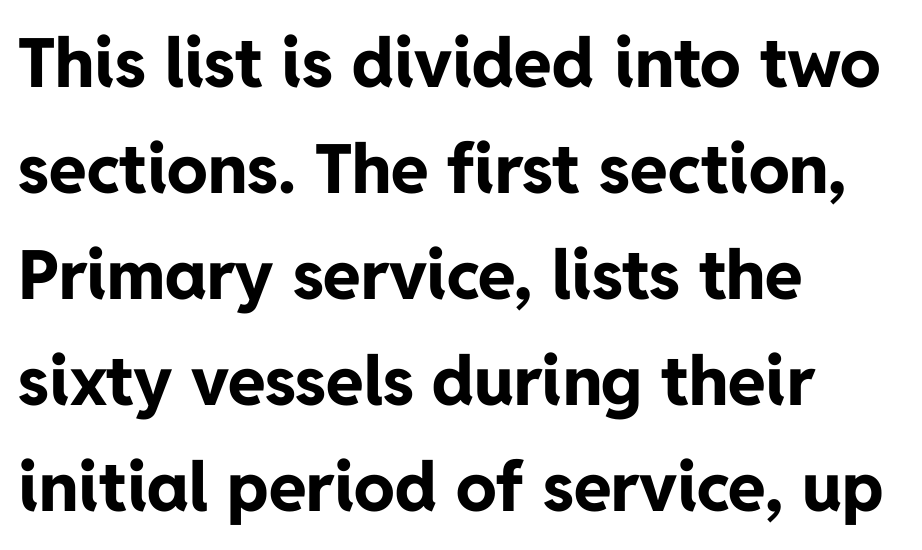
The image shows 68 px bold sans-serif type, upright; set left-aligned, normal line spacing (1.56x), normal letter spacing, not underlined; low stroke contrast and a medium x-height.
